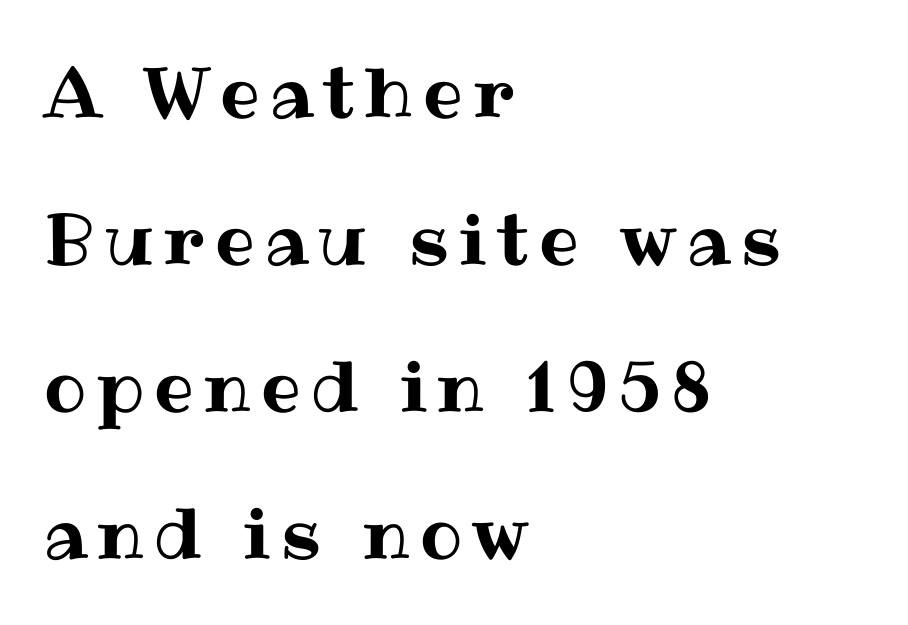
Q: Is the text italic (slanted)? A: No, it is upright.
Q: Is the text underlined? A: No.
Q: How is the paragraph aligned? A: Left-aligned.
Q: Is the spacing between lines tight, normal or loose? A: Loose.
Q: Width (condensed, normal, or wide)? A: Normal.
Q: Stroke contrast? A: Medium.
Q: x-height? A: Medium.
Q: Monospaced? A: No.
